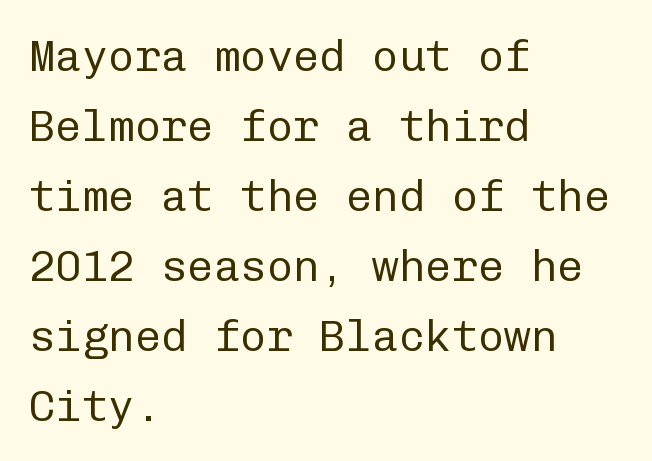
{"serif": "no", "italic": "no", "bold": "no", "weight": "regular", "width": "normal", "stroke_contrast": "low", "x_height": "medium", "monospaced": "yes", "underline": "no", "align": "left", "line_spacing": "normal", "line_spacing_ratio": 1.59, "letter_spacing": "normal", "letter_spacing_em": 0.0, "glyph_px": 44}
